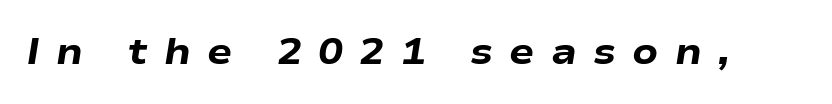
{"italic": "yes", "lean": "right", "slant_degrees": 9, "bold": "yes", "weight": "heavy", "width": "wide", "stroke_contrast": "low", "x_height": "medium", "monospaced": "no", "underline": "no", "letter_spacing": "wide", "letter_spacing_em": 0.44, "glyph_px": 37}
